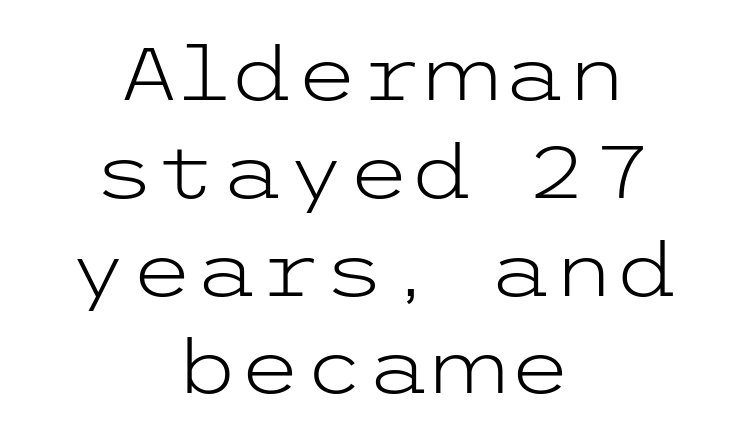
Honestly, there is no underline to notice here at all. The font's upright variant was chosen for this text. The weight tops out at a normal text grade. Typeset on center — no edge is straight. A typesetter would call this zero additional tracking. Compared with typical paragraphs, the rows here are spaced about the same.
